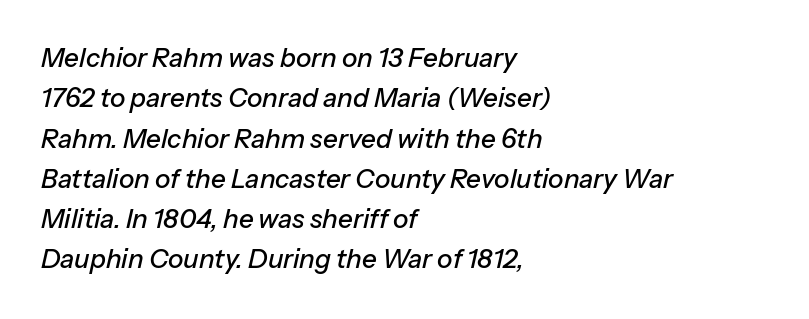
{"italic": "yes", "lean": "right", "slant_degrees": 13, "underline": "no", "align": "left", "line_spacing": "normal", "line_spacing_ratio": 1.55, "letter_spacing": "normal", "letter_spacing_em": 0.0, "glyph_px": 26}
